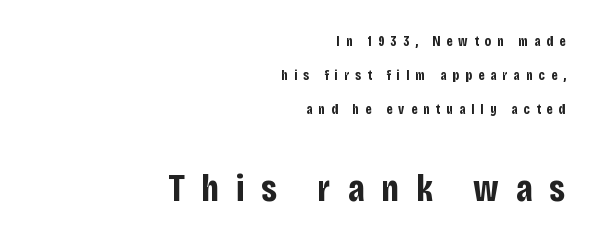
Q: Is the text bold? A: Yes.
Q: Is the text italic (slanted)? A: No, it is upright.
Q: Is the typeface a serif or a sans-serif typeface? A: Sans-serif.
Q: Is the text underlined? A: No.
Q: How is the paragraph aligned? A: Right-aligned.
Q: Is the spacing between letters normal or unusually wide? A: Unusually wide.
Q: Is the spacing between lines tight, normal or loose? A: Loose.
Q: Which block of text is set in a larger size, the first (top) or the second (bottom)? A: The second (bottom) one.
Q: Width (condensed, normal, or wide)? A: Condensed.
Q: Stroke contrast? A: Low.
Q: x-height? A: Large.
Q: Monospaced? A: No.
